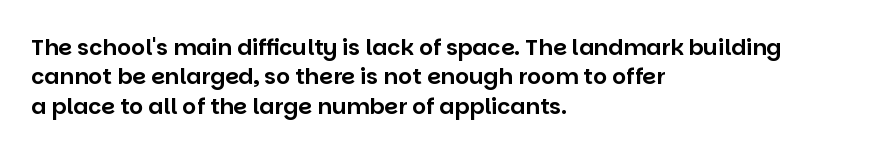
Glyph-to-glyph distance matches everyday printed text. If you drew a ruler down the left edge, every line would touch it. The letters stand upright; this is a roman face. No word sits above an underline. The line-height multiplier appears to be the usual default.
